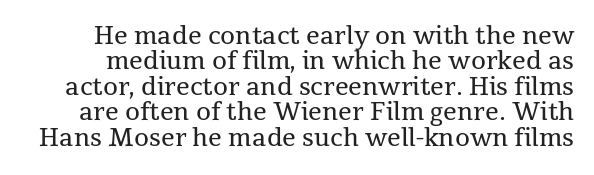
The passage shown is not underscored anywhere. How are the letters spaced? Ordinarily, with no added tracking. No chunkiness to these letters — they're not bold. Every stem runs plumb, perpendicular to the baseline. The designer dialed line spacing down below the default.
